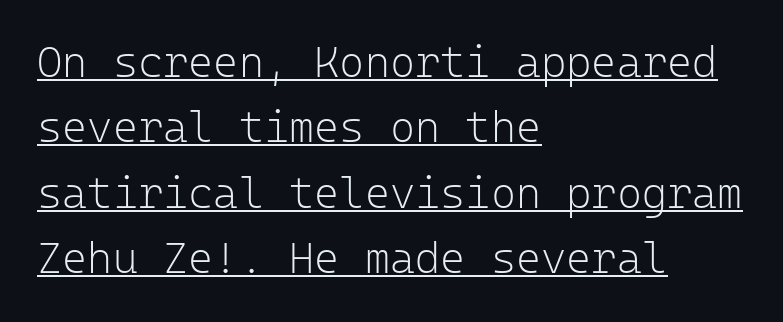
Q: Is the text bold? A: No.
Q: Is the text italic (slanted)? A: No, it is upright.
Q: Is the typeface a serif or a sans-serif typeface? A: Sans-serif.
Q: Is the text underlined? A: Yes.
Q: How is the paragraph aligned? A: Left-aligned.
Q: Is the spacing between letters normal or unusually wide? A: Normal.
Q: Is the spacing between lines tight, normal or loose? A: Normal.
Q: Width (condensed, normal, or wide)? A: Normal.
Q: Stroke contrast? A: Low.
Q: x-height? A: Medium.
Q: Monospaced? A: Yes.
